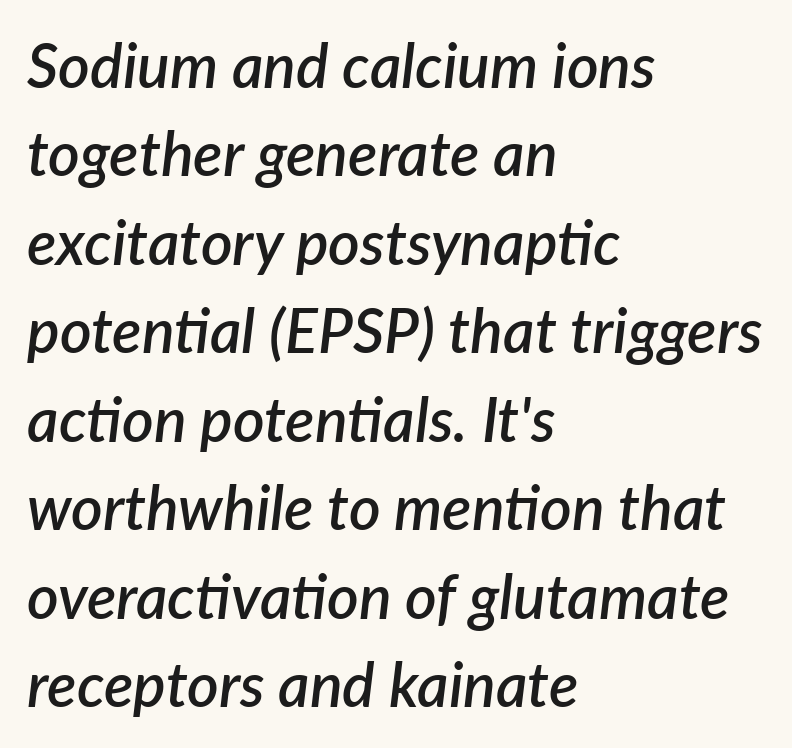
Q: Is the text bold? A: Semi-bold.
Q: Is the text italic (slanted)? A: Yes, it leans right by about 7 degrees.
Q: Is the text underlined? A: No.
Q: How is the paragraph aligned? A: Left-aligned.
Q: Is the spacing between letters normal or unusually wide? A: Normal.
Q: Is the spacing between lines tight, normal or loose? A: Normal.
Q: Width (condensed, normal, or wide)? A: Normal.
Q: Stroke contrast? A: Low.
Q: x-height? A: Medium.
Q: Monospaced? A: No.
